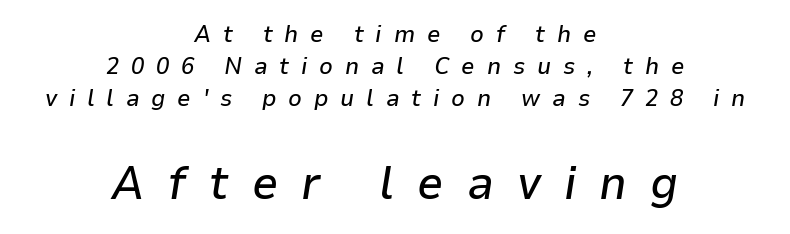
Each line is balanced around a shared central axis. The area under the type is left untouched. This sample has the flowing, uneven cadence of proportional lettering. Look at the glyph heights: the lower group is clearly the bigger setting.
